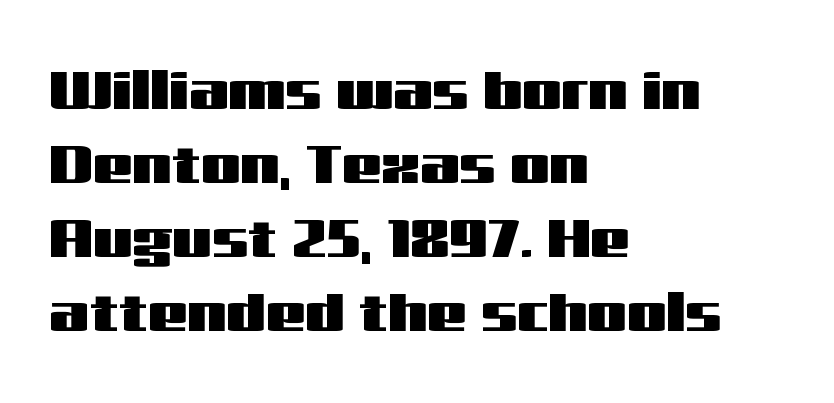
{"serif": "no", "italic": "no", "width": "wide", "stroke_contrast": "medium", "x_height": "medium", "monospaced": "no", "underline": "no", "align": "left", "line_spacing": "normal", "line_spacing_ratio": 1.32, "letter_spacing": "normal", "letter_spacing_em": 0.0, "glyph_px": 56}
